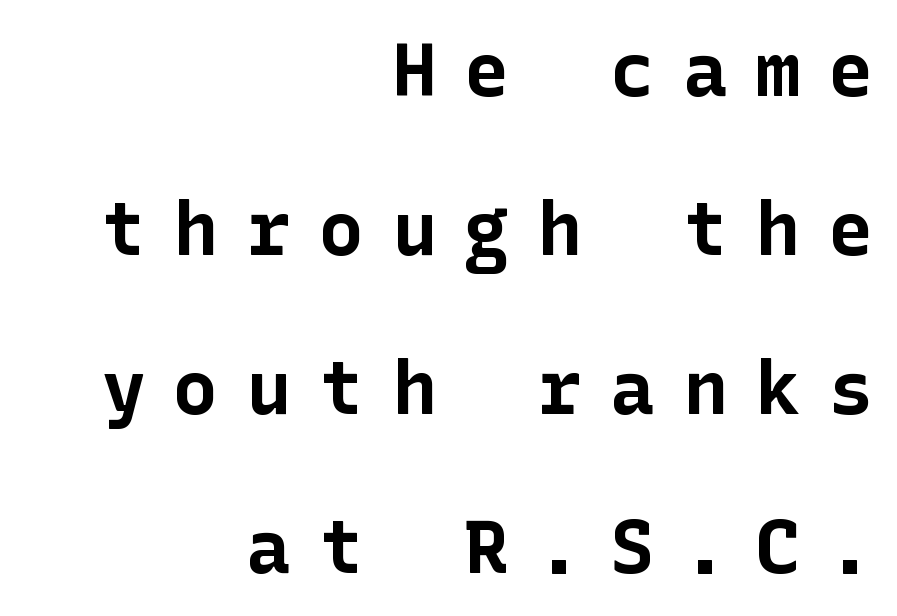
Q: Is the text bold? A: Yes.
Q: Is the text italic (slanted)? A: No, it is upright.
Q: Is the typeface a serif or a sans-serif typeface? A: Sans-serif.
Q: Is the text underlined? A: No.
Q: How is the paragraph aligned? A: Right-aligned.
Q: Is the spacing between letters normal or unusually wide? A: Unusually wide.
Q: Is the spacing between lines tight, normal or loose? A: Loose.
Q: Width (condensed, normal, or wide)? A: Normal.
Q: Stroke contrast? A: Low.
Q: x-height? A: Medium.
